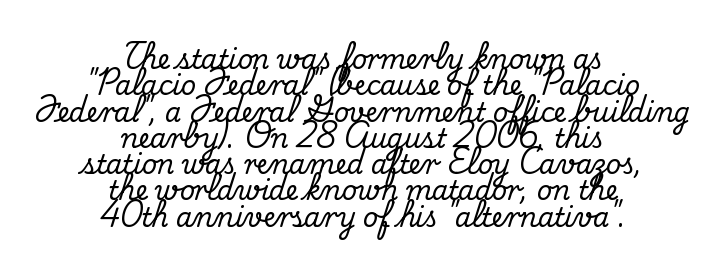
{"underline": "no", "align": "center", "line_spacing": "tight", "line_spacing_ratio": 1.01, "letter_spacing": "normal", "letter_spacing_em": 0.0, "glyph_px": 26}
